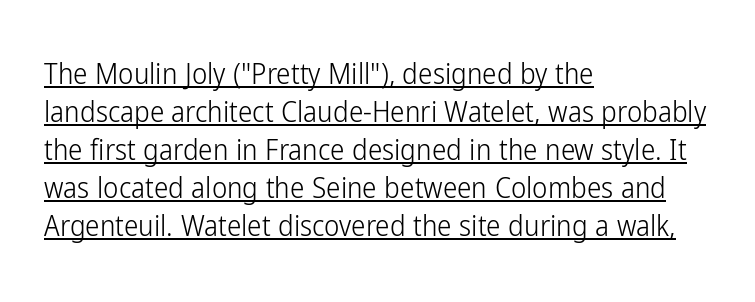
{"serif": "no", "italic": "no", "bold": "no", "weight": "light", "width": "condensed", "stroke_contrast": "low", "x_height": "medium", "monospaced": "no", "underline": "yes", "align": "left", "line_spacing": "normal", "line_spacing_ratio": 1.31, "letter_spacing": "normal", "letter_spacing_em": 0.0, "glyph_px": 29}
